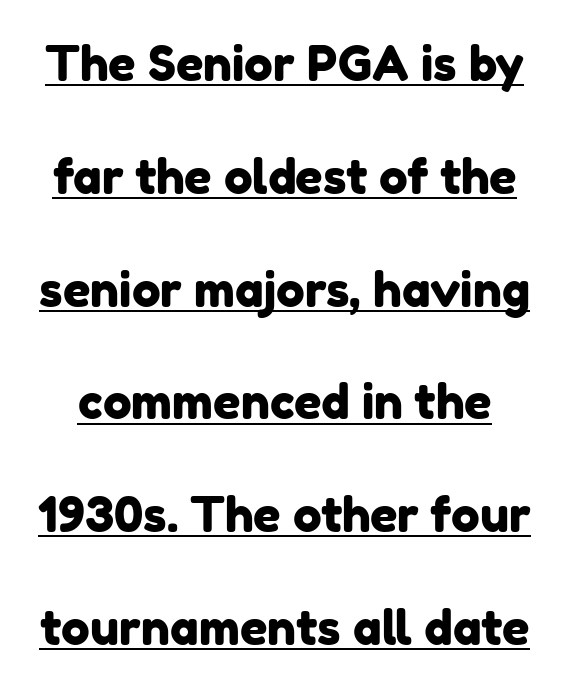
Q: Is the typeface a serif or a sans-serif typeface? A: Sans-serif.
Q: Is the text underlined? A: Yes.
Q: Is the spacing between letters normal or unusually wide? A: Normal.
Q: Is the spacing between lines tight, normal or loose? A: Loose.
Q: Width (condensed, normal, or wide)? A: Normal.
Q: Stroke contrast? A: Low.
Q: x-height? A: Medium.
Q: Monospaced? A: No.
